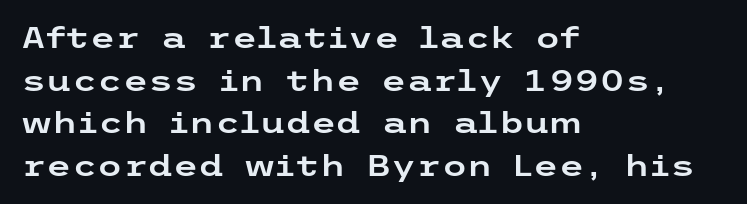
Look at the bottom of the vertical strokes: they stop flat, with no serifs. The line-height multiplier appears to be the usual default. Compared with typical body copy, the letter spacing here is the same. This sample uses an upright cut, with every glyph sitting square on the baseline. Compared with a centered layout, this one pins lines to the left instead.
